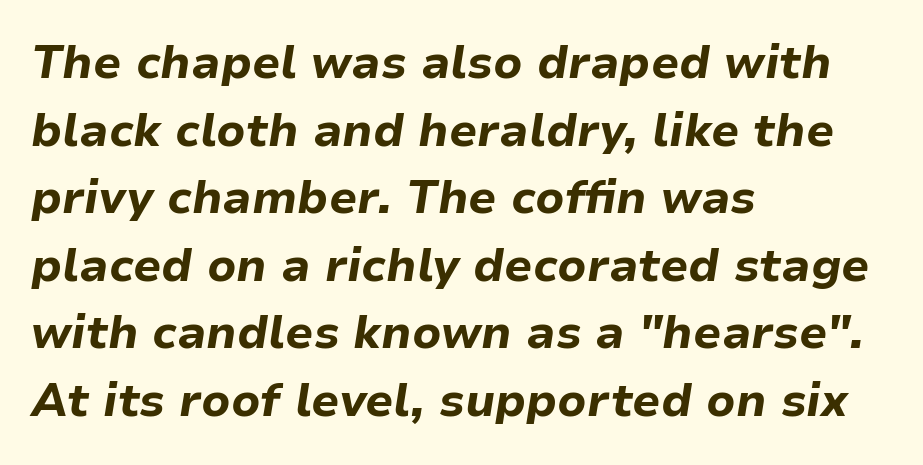
Q: Is the text bold? A: Yes.
Q: Is the text italic (slanted)? A: Yes, it leans right by about 9 degrees.
Q: Is the text underlined? A: No.
Q: How is the paragraph aligned? A: Left-aligned.
Q: Is the spacing between letters normal or unusually wide? A: Normal.
Q: Is the spacing between lines tight, normal or loose? A: Normal.
Q: Width (condensed, normal, or wide)? A: Normal.
Q: Stroke contrast? A: Low.
Q: x-height? A: Medium.
Q: Monospaced? A: No.
